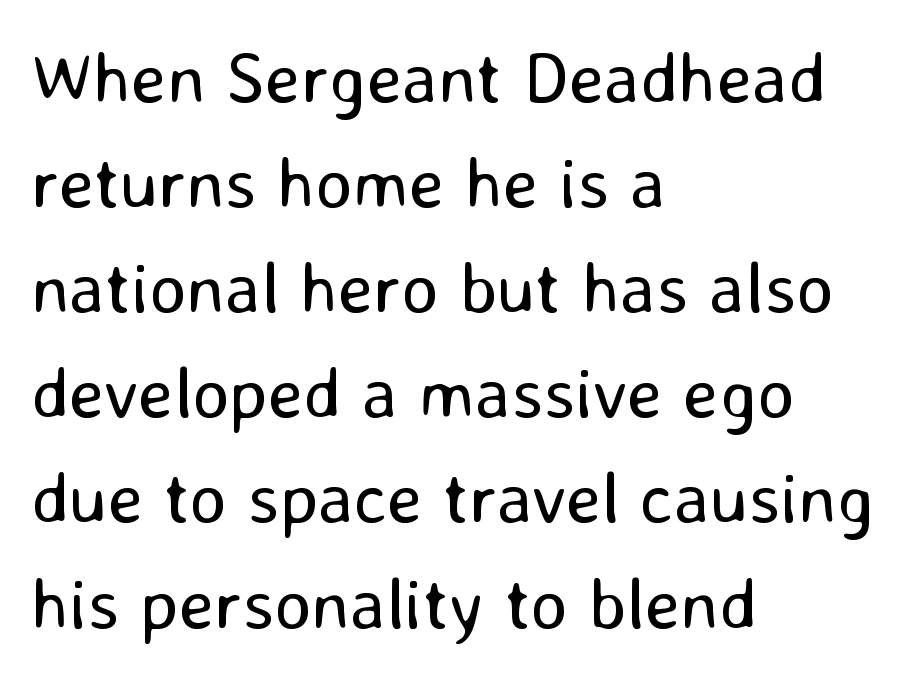
{"serif": "no", "italic": "no", "bold": "no", "weight": "regular", "width": "normal", "stroke_contrast": "low", "x_height": "medium", "monospaced": "no", "underline": "no", "align": "left", "line_spacing": "normal", "line_spacing_ratio": 1.46, "letter_spacing": "normal", "letter_spacing_em": 0.0, "glyph_px": 72}
